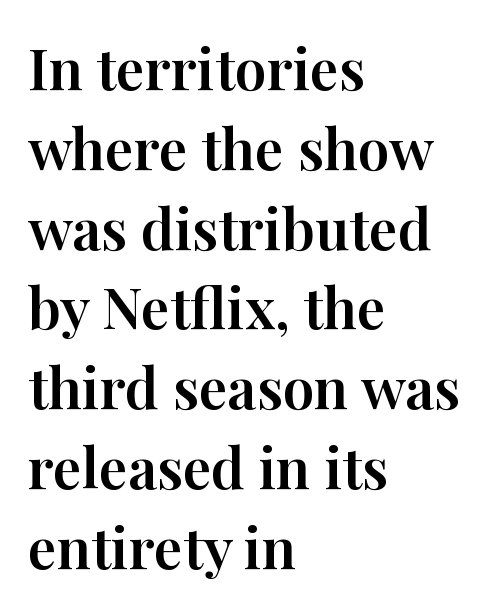
The letters stand straight up with perfectly vertical stems. The passage shown is typed in a proportional face where columns would drift. The rendering keeps characters at their native spacing. The rag falls on the right side of this text block. The typeface chosen for these lines features serifs. The block of text has a typical density, with ordinary space between rows.
